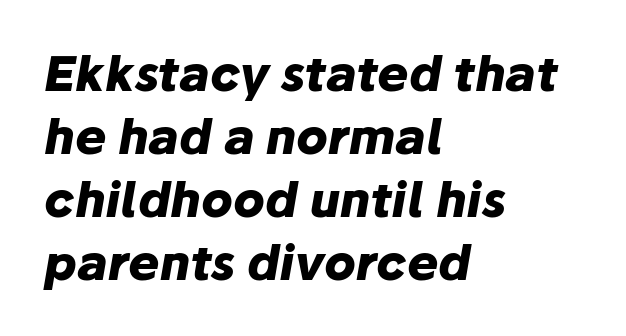
Q: Is the text bold? A: Yes.
Q: Is the text italic (slanted)? A: Yes, it leans right by about 10 degrees.
Q: Is the text underlined? A: No.
Q: How is the paragraph aligned? A: Left-aligned.
Q: Is the spacing between letters normal or unusually wide? A: Normal.
Q: Is the spacing between lines tight, normal or loose? A: Normal.
Q: Width (condensed, normal, or wide)? A: Normal.
Q: Stroke contrast? A: Low.
Q: x-height? A: Medium.
Q: Monospaced? A: No.
